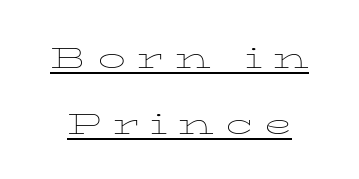
{"italic": "no", "bold": "no", "weight": "thin", "width": "wide", "stroke_contrast": "low", "x_height": "medium", "monospaced": "no", "underline": "yes", "line_spacing_ratio": 1.79, "letter_spacing": "wide", "letter_spacing_em": 0.29, "glyph_px": 37}
